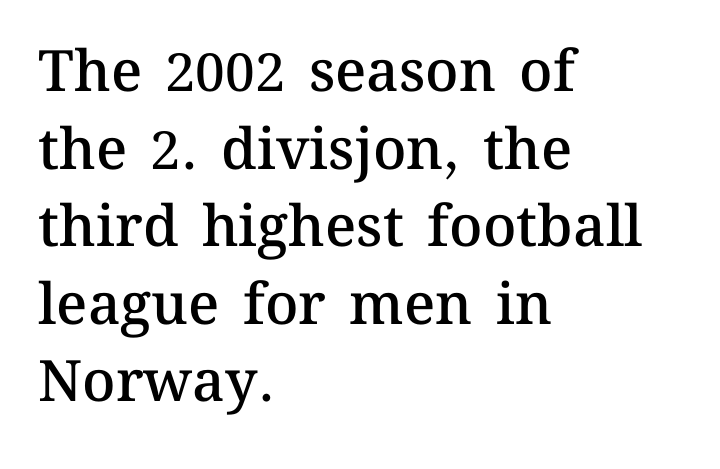
Q: Is the text bold? A: Semi-bold.
Q: Is the text italic (slanted)? A: No, it is upright.
Q: Is the text underlined? A: No.
Q: How is the paragraph aligned? A: Left-aligned.
Q: Is the spacing between letters normal or unusually wide? A: Normal.
Q: Is the spacing between lines tight, normal or loose? A: Normal.
Q: Width (condensed, normal, or wide)? A: Normal.
Q: Stroke contrast? A: Medium.
Q: x-height? A: Medium.
Q: Monospaced? A: No.
